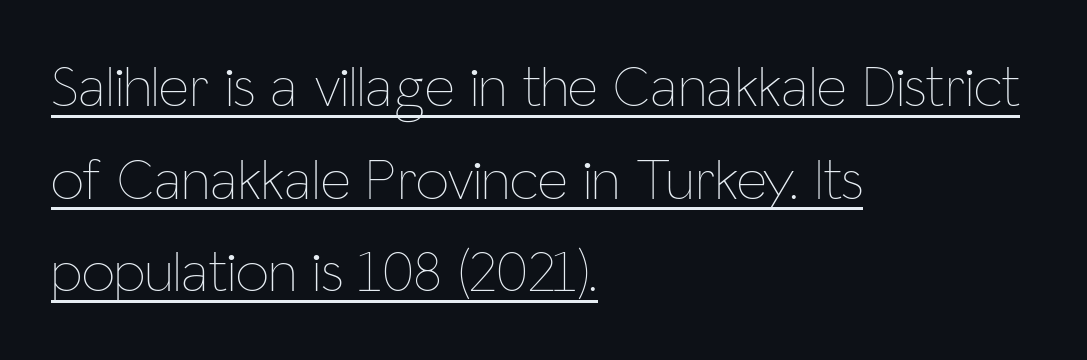
The image shows 59 px thin, condensed type, upright; set left-aligned, normal line spacing (1.57x), normal letter spacing, underlined; low stroke contrast and a medium x-height.
